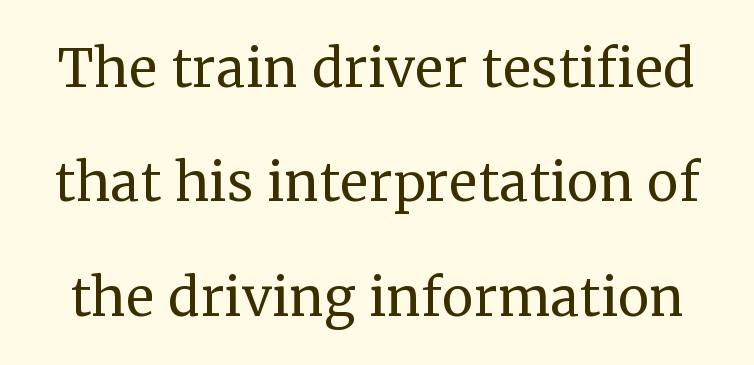
{"serif": "yes", "italic": "no", "bold": "no", "weight": "regular", "width": "normal", "stroke_contrast": "medium", "x_height": "medium", "monospaced": "no", "underline": "no", "line_spacing": "normal", "line_spacing_ratio": 1.61, "letter_spacing": "normal", "letter_spacing_em": 0.0, "glyph_px": 71}
